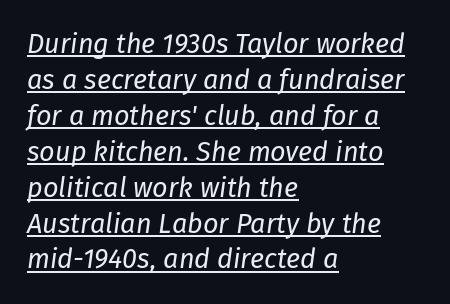
Q: Is the text bold? A: No.
Q: Is the text italic (slanted)? A: Yes, it leans right by about 8 degrees.
Q: Is the text underlined? A: Yes.
Q: How is the paragraph aligned? A: Left-aligned.
Q: Is the spacing between letters normal or unusually wide? A: Normal.
Q: Is the spacing between lines tight, normal or loose? A: Normal.
